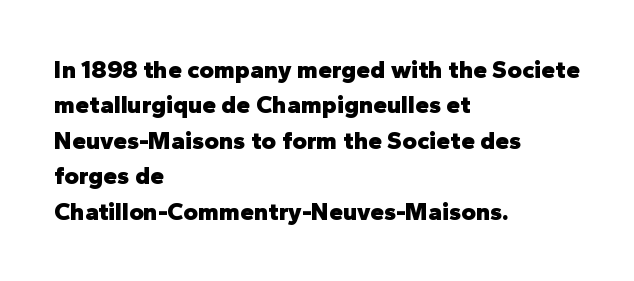
The strokes are fattened all the way to bold. Does the copy run flush right? No — it runs flush left. The face used here is rendered with its standard letterfit. Does the leading feel generous? No, just average. The typography opts for an upright posture over an oblique one.
